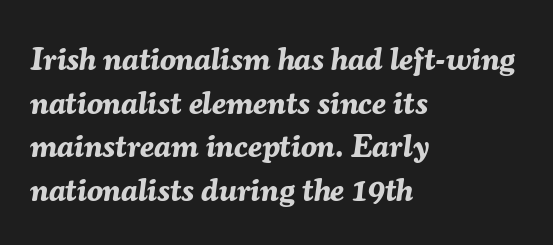
Q: Is the text bold? A: Yes.
Q: Is the text italic (slanted)? A: Yes, it leans right by about 7 degrees.
Q: Is the text underlined? A: No.
Q: How is the paragraph aligned? A: Left-aligned.
Q: Is the spacing between letters normal or unusually wide? A: Normal.
Q: Is the spacing between lines tight, normal or loose? A: Normal.
Q: Width (condensed, normal, or wide)? A: Normal.
Q: Stroke contrast? A: Medium.
Q: x-height? A: Medium.
Q: Monospaced? A: No.
